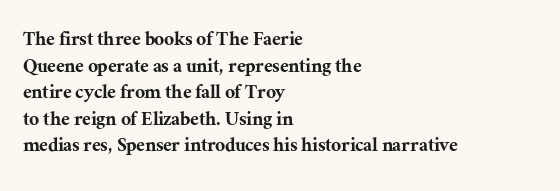
A student would call this left alignment; a typographer would say flush left, rag right. Nobody touched the tracking dial on this one. Tall strokes in this sample are plumb rather than angled. Descenders are the only things crossing below the line.
